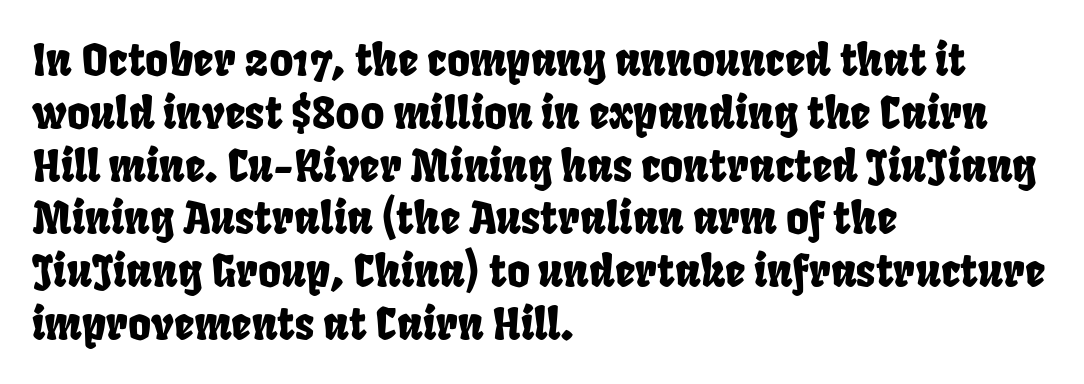
Typeset ragged right — the left edge is the straight one. Character widths vary here, with narrow letters taking less room than wide ones. Caption: standard tracking, unaltered. The string is rendered with underlining switched off. Look at the bottom of the vertical strokes: they stop flat, with no serifs.
